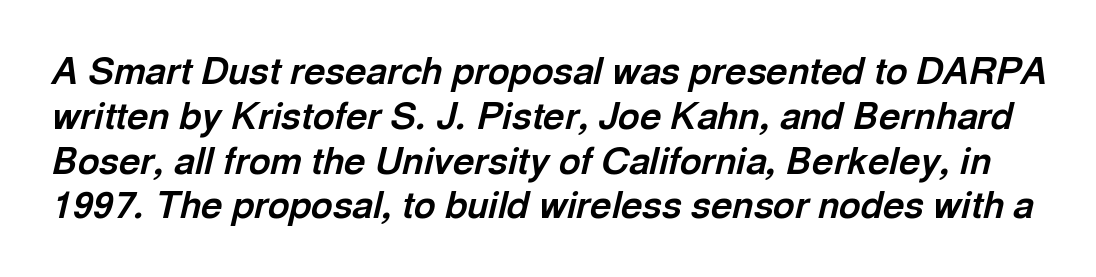
Q: Is the text bold? A: Yes.
Q: Is the text italic (slanted)? A: Yes, it leans right by about 13 degrees.
Q: Is the text underlined? A: No.
Q: Is the spacing between letters normal or unusually wide? A: Normal.
Q: Width (condensed, normal, or wide)? A: Normal.
Q: x-height? A: Medium.
Q: Monospaced? A: No.
